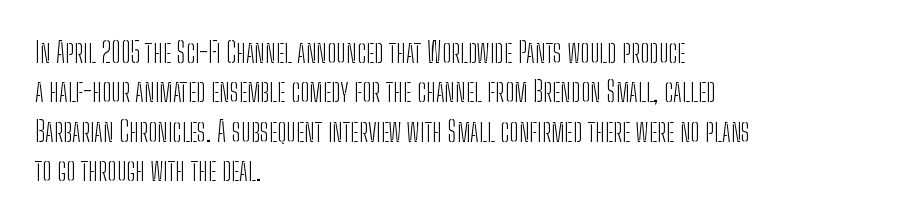
{"serif": "no", "italic": "no", "bold": "no", "weight": "light", "width": "condensed", "stroke_contrast": "low", "x_height": "medium", "monospaced": "no", "underline": "no", "align": "left", "line_spacing": "normal", "line_spacing_ratio": 1.41, "letter_spacing": "normal", "letter_spacing_em": 0.0, "glyph_px": 28}
